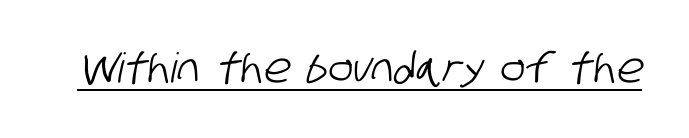
{"serif": "no", "width": "condensed", "stroke_contrast": "low", "x_height": "large", "monospaced": "no", "underline": "yes", "letter_spacing": "normal", "letter_spacing_em": 0.0, "glyph_px": 41}
